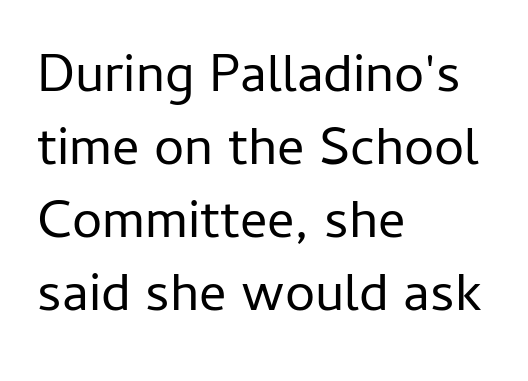
Q: Is the text bold? A: No.
Q: Is the text italic (slanted)? A: No, it is upright.
Q: Is the typeface a serif or a sans-serif typeface? A: Sans-serif.
Q: Is the text underlined? A: No.
Q: How is the paragraph aligned? A: Left-aligned.
Q: Is the spacing between letters normal or unusually wide? A: Normal.
Q: Is the spacing between lines tight, normal or loose? A: Normal.
Q: Width (condensed, normal, or wide)? A: Normal.
Q: Stroke contrast? A: Low.
Q: x-height? A: Medium.
Q: Monospaced? A: No.
